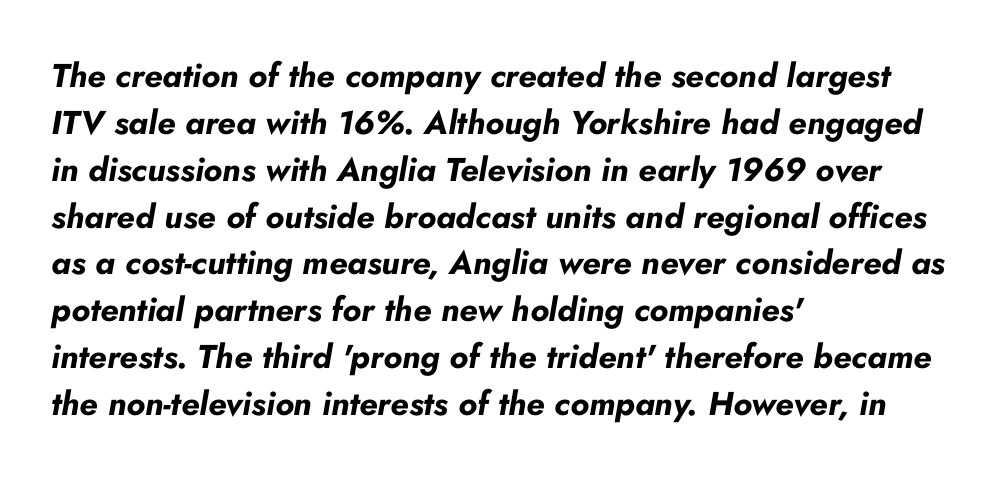
How are the letters spaced? Ordinarily, with no added tracking. Think of a printed novel: that variable character pitch is what you see here. Beneath every word, the page is bare. Strong, thick strokes mark this as bold type. The letters are slanted; this is an italic face.
